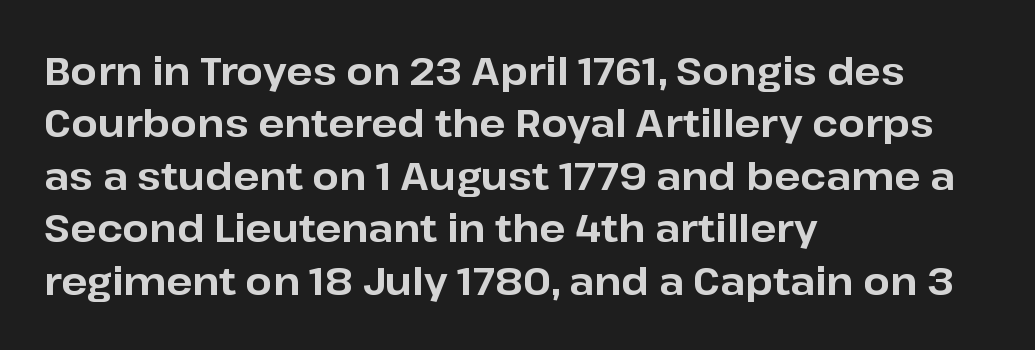
This is roman type, the default non-slanted kind. The foot of each line stays bare and open. Character widths vary here, with narrow letters taking less room than wide ones. Successive baselines arrive at the customary interval. These lines keep a tight, regular rhythm from letter to letter.
